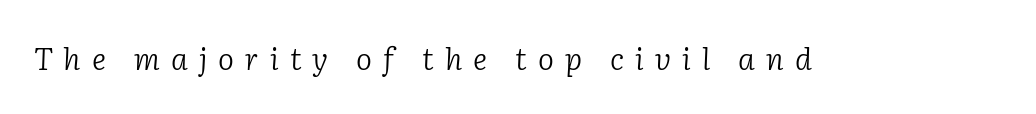
{"serif": "yes", "italic": "yes", "lean": "right", "slant_degrees": 2, "bold": "no", "weight": "light", "width": "normal", "stroke_contrast": "low", "x_height": "medium", "monospaced": "no", "underline": "no", "letter_spacing": "wide", "letter_spacing_em": 0.37, "glyph_px": 30}
